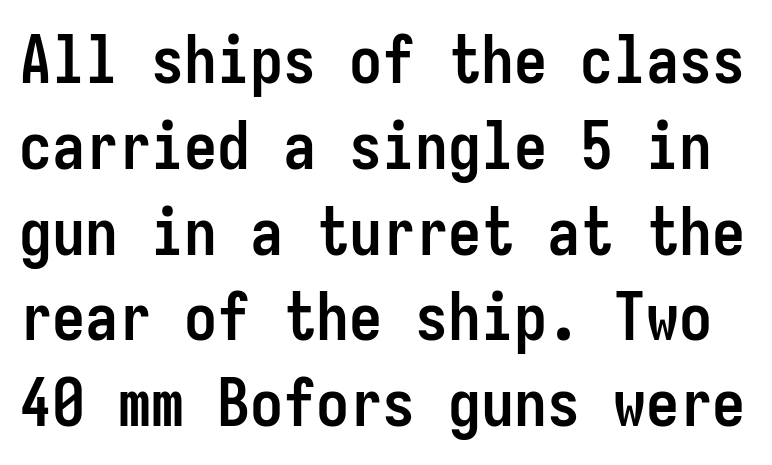
The image shows 66 px semibold, condensed sans-serif type, upright, monospaced; set normal line spacing (1.3x), normal letter spacing, not underlined; low stroke contrast and a medium x-height.
